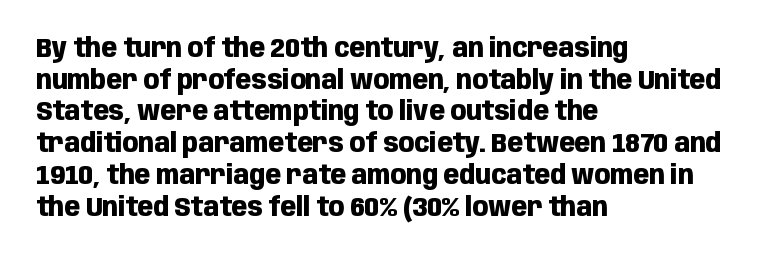
{"italic": "no", "bold": "yes", "underline": "no", "align": "left", "line_spacing_ratio": 1.22, "letter_spacing": "normal", "letter_spacing_em": 0.0, "glyph_px": 26}
